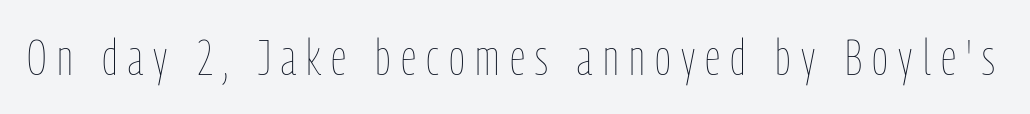
Q: Is the text bold? A: No.
Q: Is the text italic (slanted)? A: No, it is upright.
Q: Is the text underlined? A: No.
Q: Is the spacing between letters normal or unusually wide? A: Unusually wide.
Q: Width (condensed, normal, or wide)? A: Condensed.
Q: Stroke contrast? A: Low.
Q: x-height? A: Medium.
Q: Monospaced? A: No.
